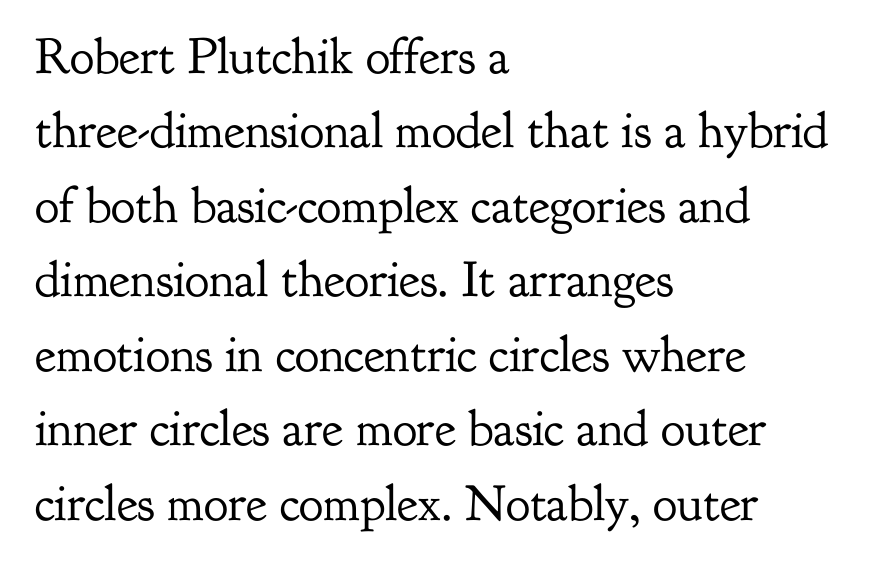
The image shows 51 px regular-weight serif type, upright; set left-aligned, normal line spacing (1.46x), normal letter spacing, not underlined; low stroke contrast and a small x-height.
